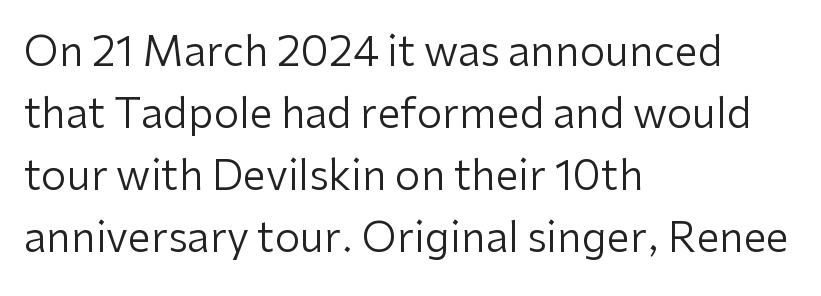
{"serif": "no", "italic": "no", "bold": "no", "weight": "regular", "width": "normal", "stroke_contrast": "low", "x_height": "medium", "monospaced": "no", "underline": "no", "align": "left", "line_spacing": "normal", "line_spacing_ratio": 1.51, "letter_spacing": "normal", "letter_spacing_em": 0.0, "glyph_px": 41}
